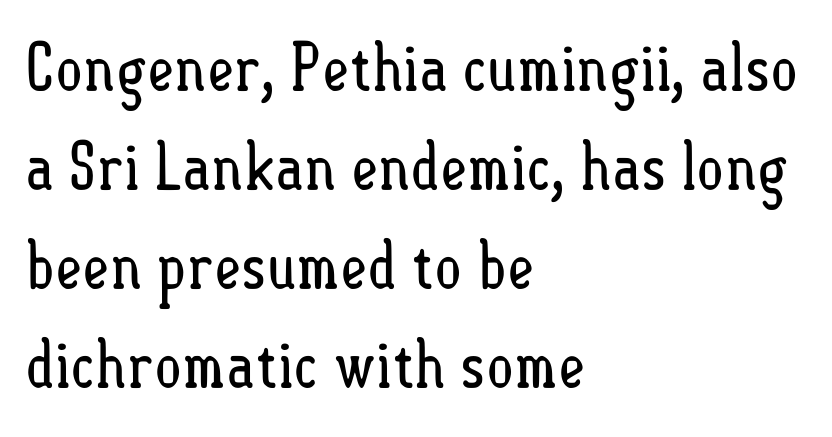
{"italic": "no", "bold": "no", "weight": "regular", "width": "condensed", "stroke_contrast": "low", "x_height": "small", "monospaced": "no", "underline": "no", "align": "left", "line_spacing": "normal", "line_spacing_ratio": 1.5, "letter_spacing": "normal", "letter_spacing_em": 0.0, "glyph_px": 66}
